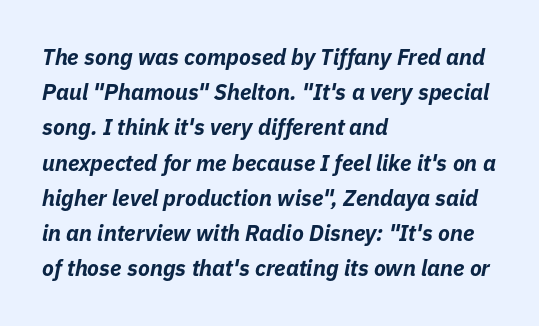
Q: Is the text bold? A: Yes.
Q: Is the text italic (slanted)? A: Yes, it leans right by about 11 degrees.
Q: Is the text underlined? A: No.
Q: How is the paragraph aligned? A: Left-aligned.
Q: Is the spacing between letters normal or unusually wide? A: Normal.
Q: Is the spacing between lines tight, normal or loose? A: Normal.
